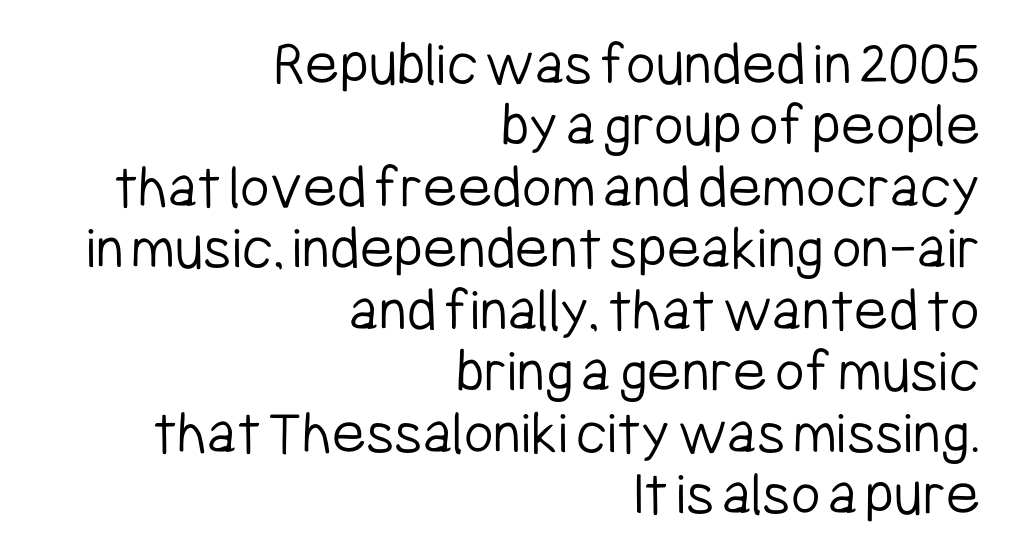
Q: Is the text bold? A: No.
Q: Is the text italic (slanted)? A: No, it is upright.
Q: Is the typeface a serif or a sans-serif typeface? A: Sans-serif.
Q: Is the text underlined? A: No.
Q: How is the paragraph aligned? A: Right-aligned.
Q: Is the spacing between letters normal or unusually wide? A: Normal.
Q: Is the spacing between lines tight, normal or loose? A: Tight.
Q: Width (condensed, normal, or wide)? A: Condensed.
Q: Stroke contrast? A: Low.
Q: x-height? A: Medium.
Q: Monospaced? A: No.
